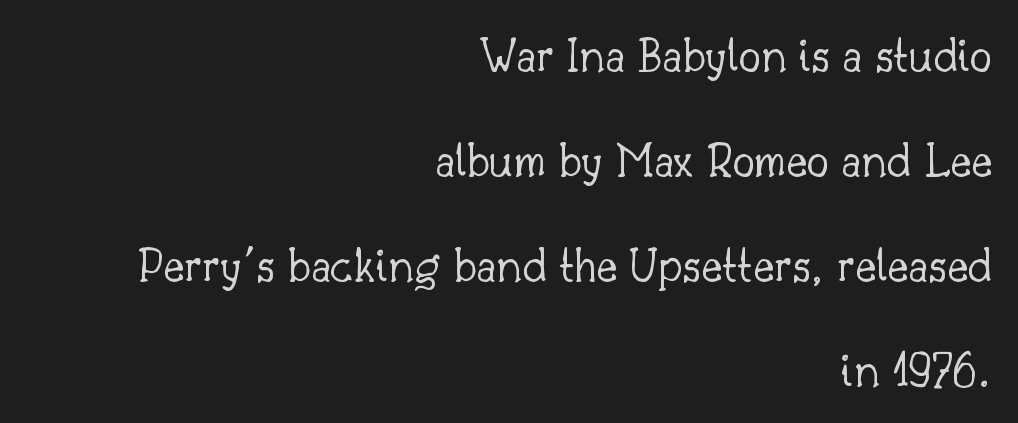
This rendering uses right alignment, leaving the left contour irregular. Honestly, the rows look like they've been pulled way apart. You can tell it's not italic because the verticals are truly vertical. No extra ink here — the face is not bold. Plain, unruled lines of type.
